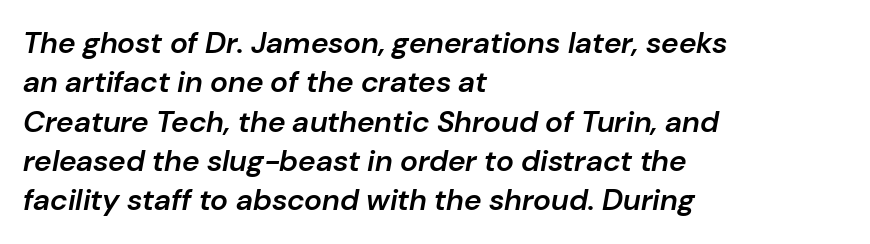
The image shows 30 px semibold type, italic (leaning right); set left-aligned, normal line spacing (1.31x), normal letter spacing, not underlined; low stroke contrast and a medium x-height.
